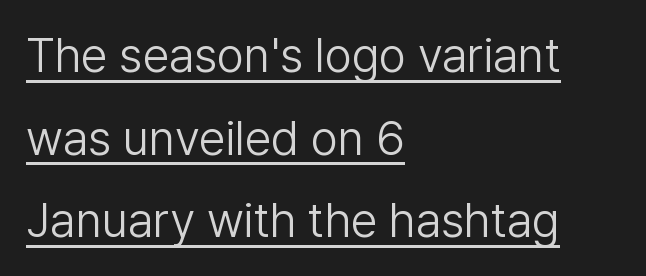
The image shows 48 px light sans-serif type, upright; set left-aligned, line spacing 1.72x, normal letter spacing, underlined; low stroke contrast and a medium x-height.
